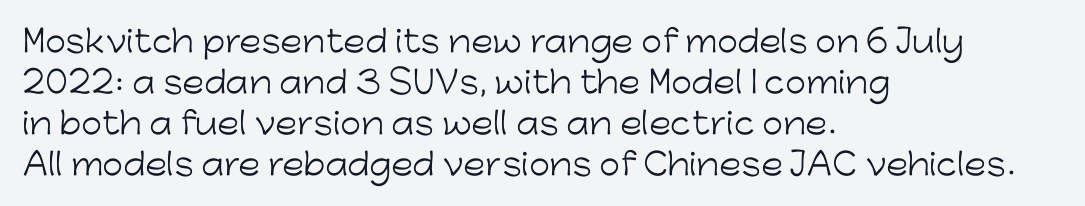
{"serif": "no", "italic": "no", "bold": "no", "weight": "light", "width": "normal", "stroke_contrast": "low", "x_height": "medium", "monospaced": "no", "underline": "no", "align": "left", "line_spacing": "normal", "line_spacing_ratio": 1.37, "letter_spacing": "normal", "letter_spacing_em": 0.0, "glyph_px": 30}
